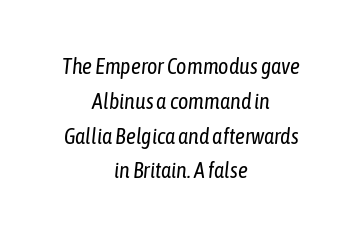
The image shows 22 px text type, italic (leaning right); set centered, normal line spacing (1.58x), normal letter spacing, not underlined.
